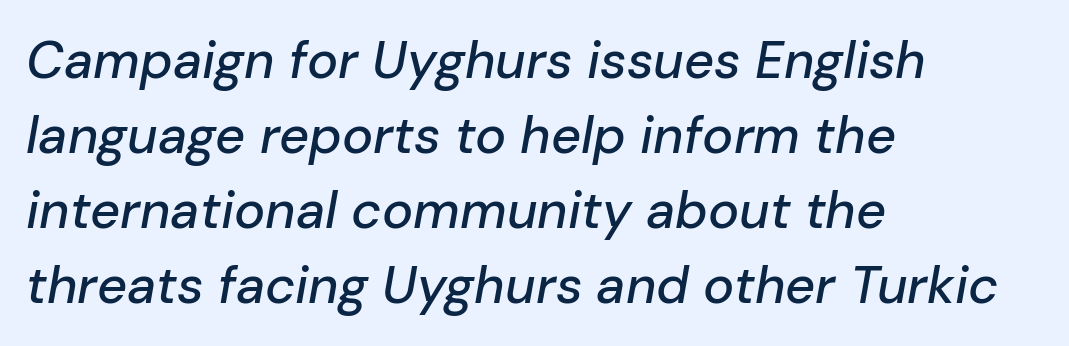
Beneath every word, the page is bare. Designer's note — italics engaged. Does extra space separate the letters? No, they use regular spacing. Character widths vary here, with narrow letters taking less room than wide ones.
